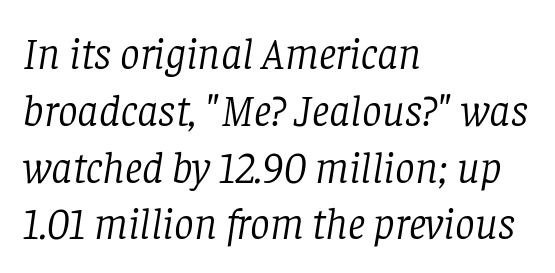
The image shows 44 px light serif type, italic (leaning right); set left-aligned, normal line spacing (1.29x), normal letter spacing, not underlined; low stroke contrast and a large x-height.
